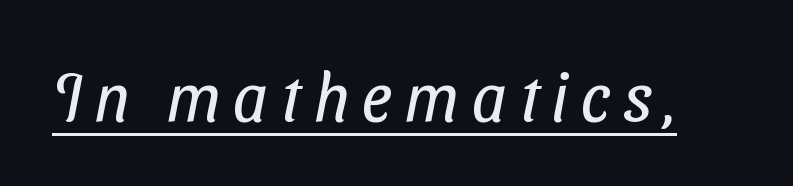
{"serif": "no", "bold": "no", "weight": "regular", "width": "condensed", "stroke_contrast": "low", "x_height": "medium", "monospaced": "no", "underline": "yes", "glyph_px": 67}
